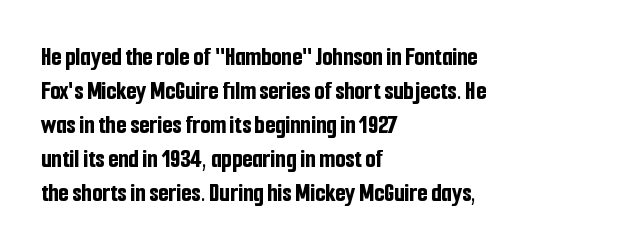
The image shows 26 px bold type, upright; set left-aligned, normal line spacing (1.31x), normal letter spacing, not underlined.
